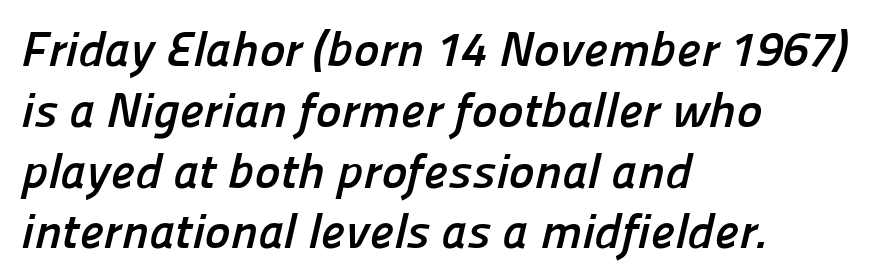
Q: Is the text bold? A: Yes.
Q: Is the typeface a serif or a sans-serif typeface? A: Sans-serif.
Q: Is the text underlined? A: No.
Q: How is the paragraph aligned? A: Left-aligned.
Q: Is the spacing between letters normal or unusually wide? A: Normal.
Q: Width (condensed, normal, or wide)? A: Normal.
Q: Stroke contrast? A: Low.
Q: x-height? A: Medium.
Q: Monospaced? A: No.
